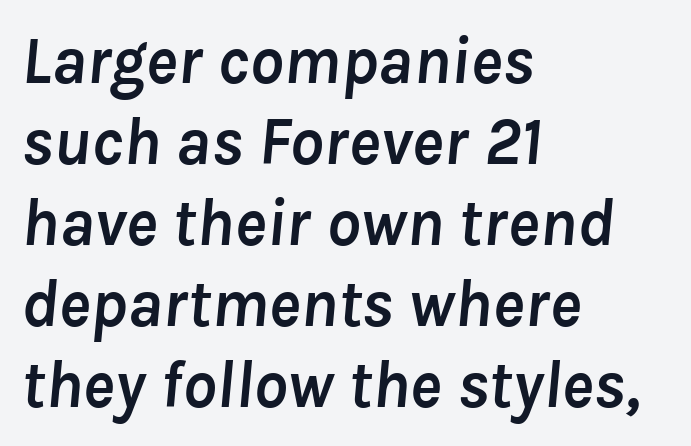
{"italic": "yes", "lean": "right", "slant_degrees": 8, "bold": "yes", "weight": "semibold", "width": "normal", "stroke_contrast": "low", "x_height": "medium", "monospaced": "no", "underline": "no", "align": "left", "line_spacing_ratio": 1.21, "letter_spacing": "normal", "letter_spacing_em": 0.0, "glyph_px": 67}
